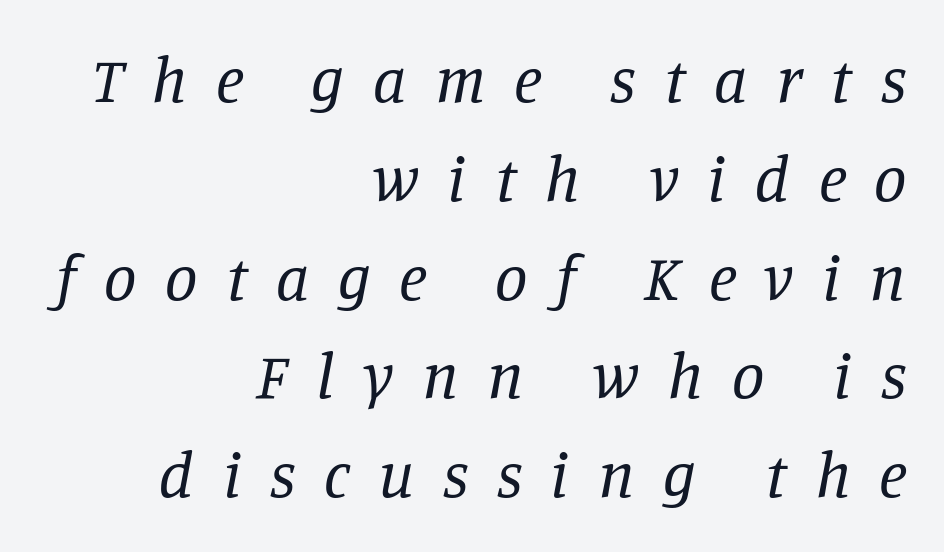
{"serif": "yes", "italic": "yes", "lean": "right", "slant_degrees": 11, "bold": "no", "weight": "regular", "width": "normal", "stroke_contrast": "low", "x_height": "large", "monospaced": "no", "underline": "no", "align": "right", "line_spacing": "normal", "line_spacing_ratio": 1.52, "letter_spacing": "wide", "letter_spacing_em": 0.44, "glyph_px": 65}
